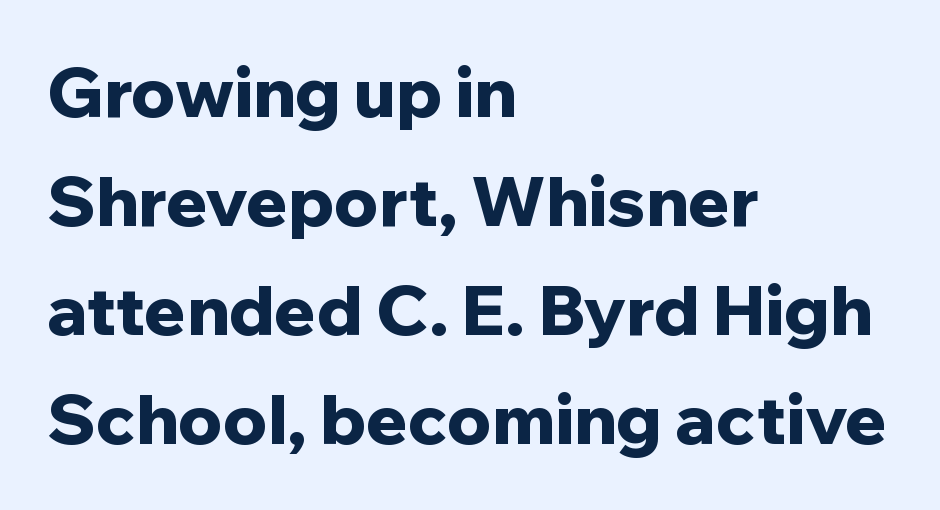
{"serif": "no", "italic": "no", "bold": "yes", "weight": "bold", "width": "normal", "stroke_contrast": "low", "x_height": "medium", "monospaced": "no", "underline": "no", "align": "left", "line_spacing": "normal", "line_spacing_ratio": 1.58, "letter_spacing": "normal", "letter_spacing_em": 0.0, "glyph_px": 69}
